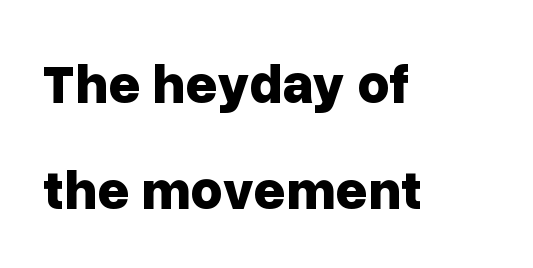
Lines of text with bare space underneath. Here the designer chose a conventional face with non-uniform glyph widths. Are there feet on the stems? There aren't — it's a sans. Vertical strokes here are truly vertical. There is no visible air inserted between adjacent glyphs.
